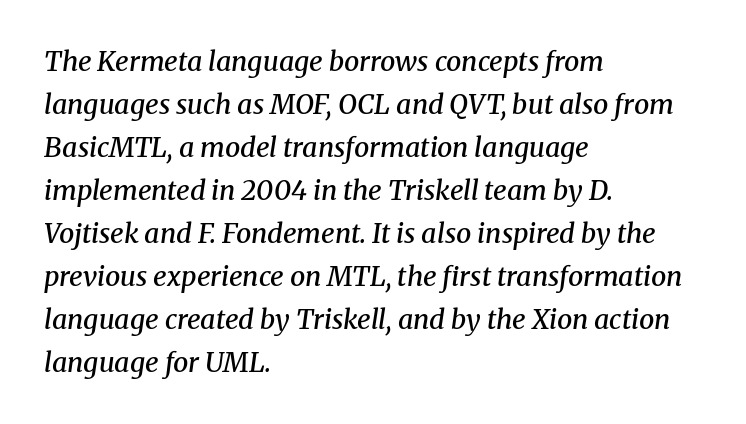
{"italic": "yes", "lean": "right", "slant_degrees": 8, "bold": "semi", "underline": "no", "align": "left", "line_spacing": "normal", "line_spacing_ratio": 1.59, "letter_spacing": "normal", "letter_spacing_em": 0.0, "glyph_px": 27}
